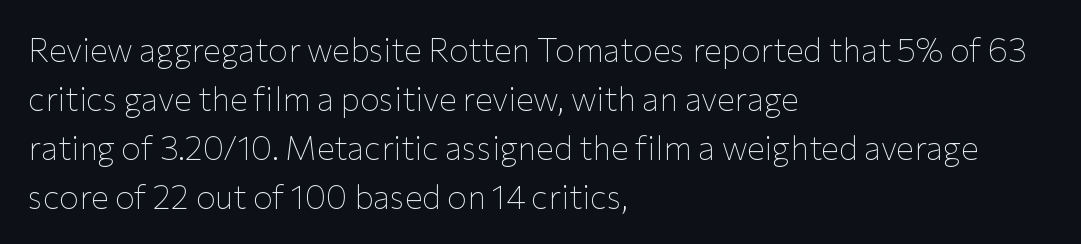
{"serif": "no", "italic": "no", "bold": "no", "weight": "thin", "width": "normal", "stroke_contrast": "low", "x_height": "medium", "monospaced": "no", "underline": "no", "align": "left", "line_spacing": "normal", "line_spacing_ratio": 1.48, "letter_spacing": "normal", "letter_spacing_em": 0.0, "glyph_px": 33}
